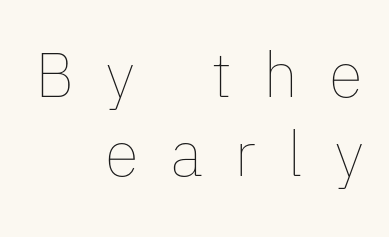
The image shows 63 px thin type, upright; set right-aligned, normal line spacing (1.26x), unusually wide letter spacing (+0.5 em), not underlined; low stroke contrast and a medium x-height.
